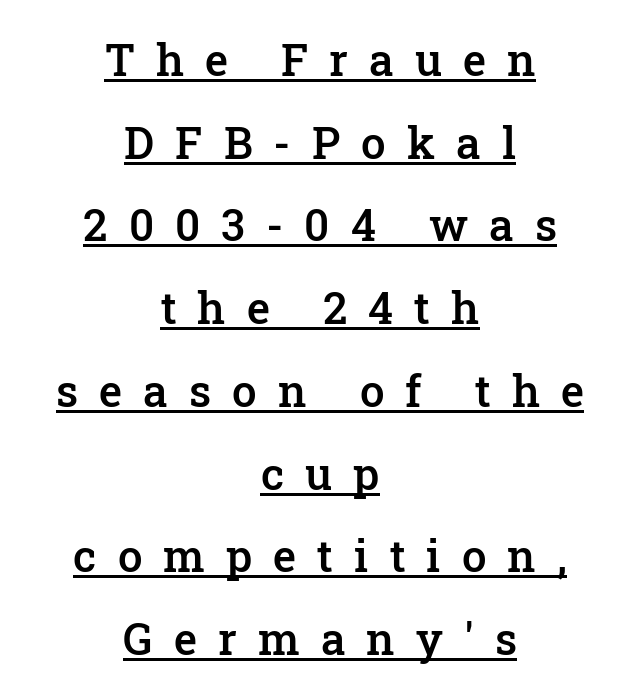
Q: Is the text bold? A: Semi-bold.
Q: Is the text italic (slanted)? A: No, it is upright.
Q: Is the typeface a serif or a sans-serif typeface? A: Serif.
Q: Is the text underlined? A: Yes.
Q: How is the paragraph aligned? A: Centered.
Q: Is the spacing between letters normal or unusually wide? A: Unusually wide.
Q: Width (condensed, normal, or wide)? A: Normal.
Q: Stroke contrast? A: Low.
Q: x-height? A: Medium.
Q: Monospaced? A: No.
